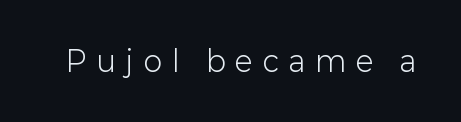
Q: Is the text bold? A: No.
Q: Is the text italic (slanted)? A: No, it is upright.
Q: Is the typeface a serif or a sans-serif typeface? A: Sans-serif.
Q: Is the text underlined? A: No.
Q: Is the spacing between letters normal or unusually wide? A: Unusually wide.
Q: Width (condensed, normal, or wide)? A: Normal.
Q: Stroke contrast? A: Low.
Q: x-height? A: Medium.
Q: Monospaced? A: No.
